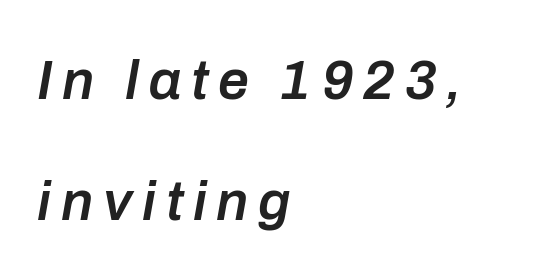
Proportional: the letters do not fall into vertical columns. The zone under the glyphs is completely vacant. The specimen reads as italic at a glance. You could fit nearly another row in the gap between these rows. Moderately thickened strokes mark this as semibold type.
